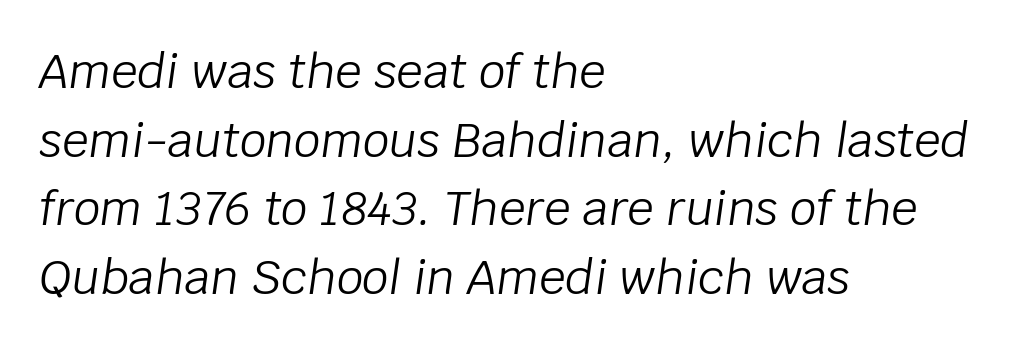
Q: Is the text bold? A: No.
Q: Is the text italic (slanted)? A: Yes, it leans right by about 8 degrees.
Q: Is the text underlined? A: No.
Q: How is the paragraph aligned? A: Left-aligned.
Q: Is the spacing between letters normal or unusually wide? A: Normal.
Q: Is the spacing between lines tight, normal or loose? A: Normal.
Q: Width (condensed, normal, or wide)? A: Normal.
Q: Stroke contrast? A: Low.
Q: x-height? A: Large.
Q: Monospaced? A: No.
